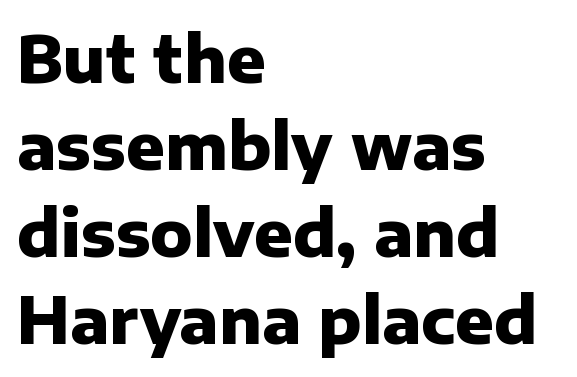
Q: Is the text bold? A: Yes.
Q: Is the text italic (slanted)? A: No, it is upright.
Q: Is the typeface a serif or a sans-serif typeface? A: Sans-serif.
Q: Is the text underlined? A: No.
Q: How is the paragraph aligned? A: Left-aligned.
Q: Is the spacing between letters normal or unusually wide? A: Normal.
Q: Is the spacing between lines tight, normal or loose? A: Normal.
Q: Width (condensed, normal, or wide)? A: Normal.
Q: Stroke contrast? A: Low.
Q: x-height? A: Medium.
Q: Monospaced? A: No.
